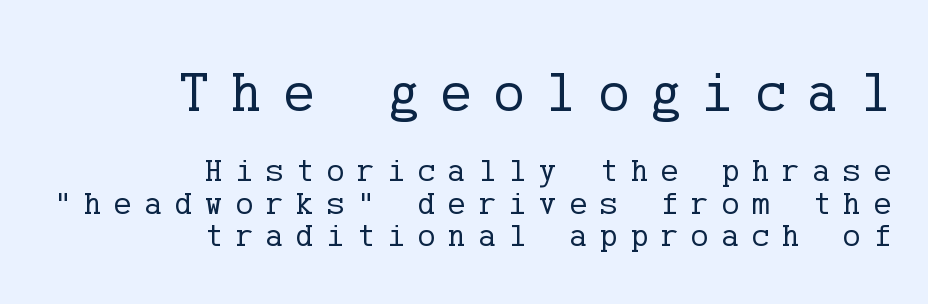
{"serif": "yes", "italic": "no", "bold": "no", "weight": "regular", "width": "normal", "stroke_contrast": "low", "x_height": "medium", "underline": "no", "align": "right", "line_spacing": "tight", "line_spacing_ratio": 0.98, "letter_spacing": "wide", "letter_spacing_em": 0.39, "larger_block": "first", "size_ratio": 1.73, "glyph_px": 57}
